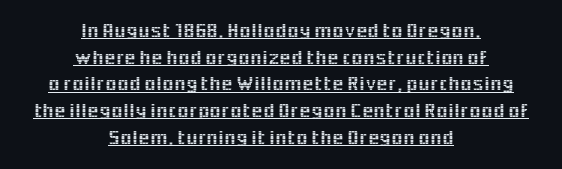
Every row of glyphs is offset so its center matches the block's center. A typesetter would call this zero additional tracking. Every stem runs plumb, perpendicular to the baseline. The string is rendered with underlining switched on.
